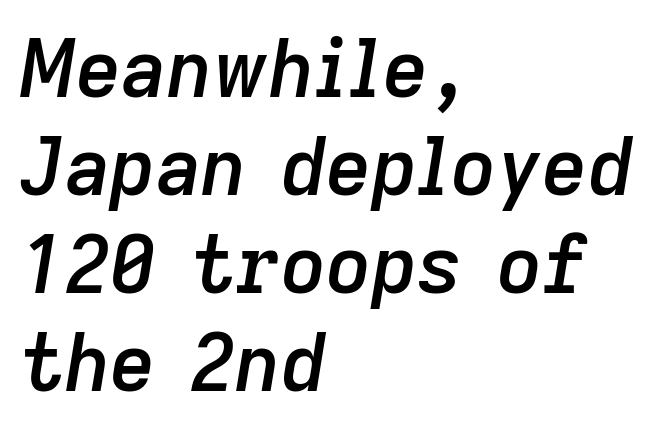
Q: Is the text bold? A: Semi-bold.
Q: Is the text italic (slanted)? A: Yes, it leans right by about 9 degrees.
Q: Is the text underlined? A: No.
Q: How is the paragraph aligned? A: Left-aligned.
Q: Is the spacing between letters normal or unusually wide? A: Normal.
Q: Width (condensed, normal, or wide)? A: Normal.
Q: Stroke contrast? A: Low.
Q: x-height? A: Medium.
Q: Monospaced? A: No.
